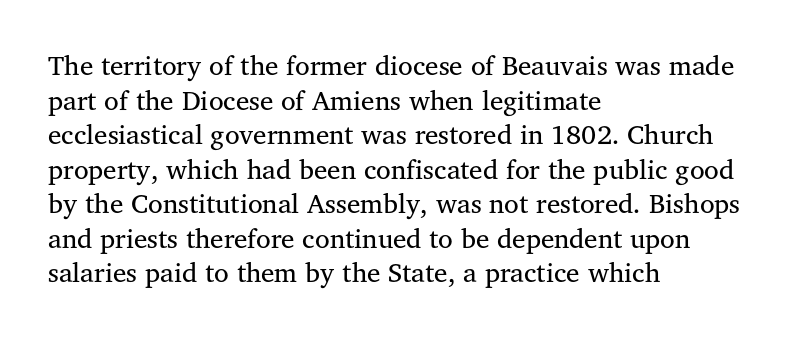
The image shows 27 px text type, upright; set left-aligned, normal line spacing (1.28x), normal letter spacing, not underlined.
